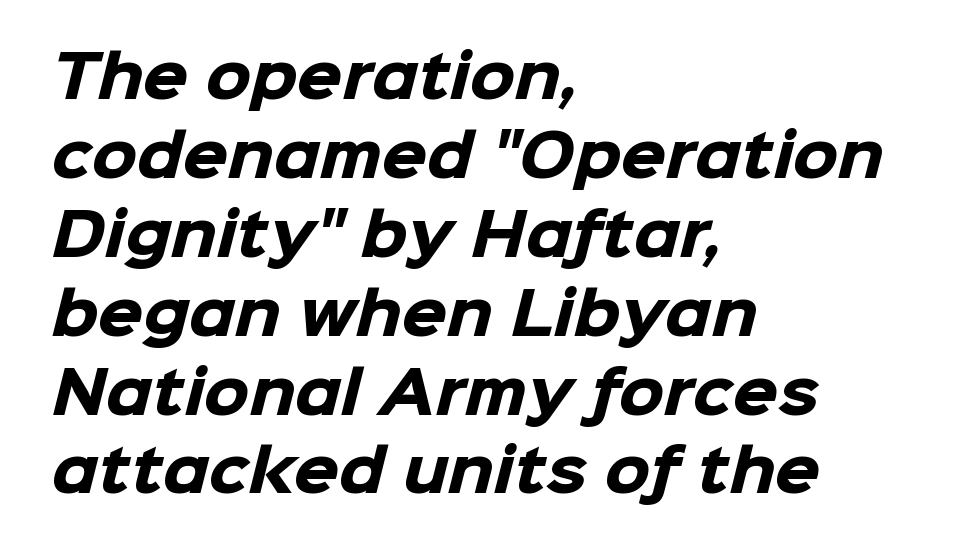
The designer left line spacing at the default. In terms of letterform style, serifs are entirely absent. The glyphs have the mass of a bold cut. What stands out about the letter spacing? Nothing — it is the standard amount. Honestly, there is no underline to notice here at all. Note the varied advance widths — an 'i' is clearly narrower than an 'm'.
